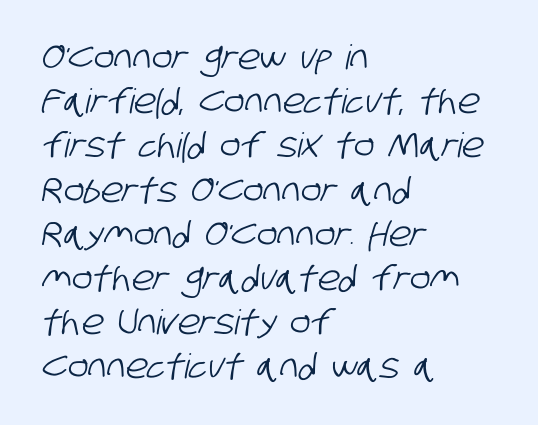
Q: Is the typeface a serif or a sans-serif typeface? A: Sans-serif.
Q: Is the text underlined? A: No.
Q: How is the paragraph aligned? A: Left-aligned.
Q: Is the spacing between letters normal or unusually wide? A: Normal.
Q: Is the spacing between lines tight, normal or loose? A: Normal.
Q: Width (condensed, normal, or wide)? A: Condensed.
Q: Stroke contrast? A: Low.
Q: x-height? A: Large.
Q: Monospaced? A: No.
